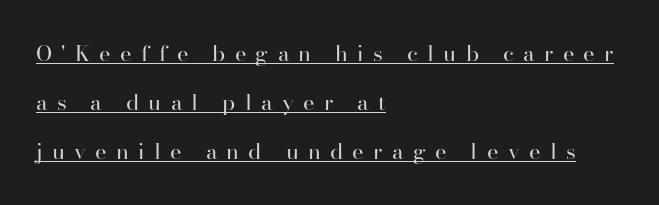
Caption: expanded tracking, letters set apart. The letters look calm and open, with moderate or lighter stems. In designer terms, the underline attribute is active on this setting. How would I describe the line gaps? Wide and relaxed. One-word summary of the alignment: left.
